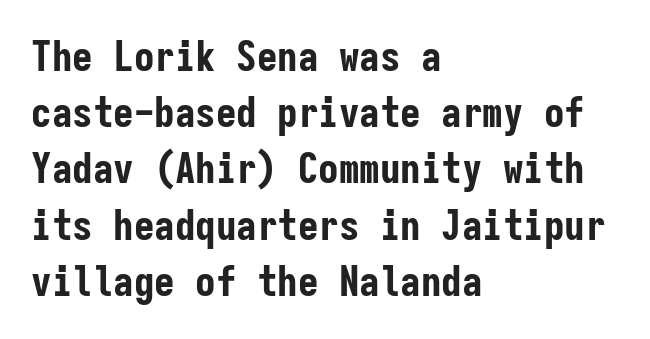
{"serif": "no", "italic": "no", "bold": "yes", "weight": "bold", "width": "condensed", "stroke_contrast": "low", "x_height": "medium", "monospaced": "yes", "underline": "no", "align": "left", "line_spacing": "normal", "line_spacing_ratio": 1.37, "letter_spacing": "normal", "letter_spacing_em": 0.0, "glyph_px": 41}
